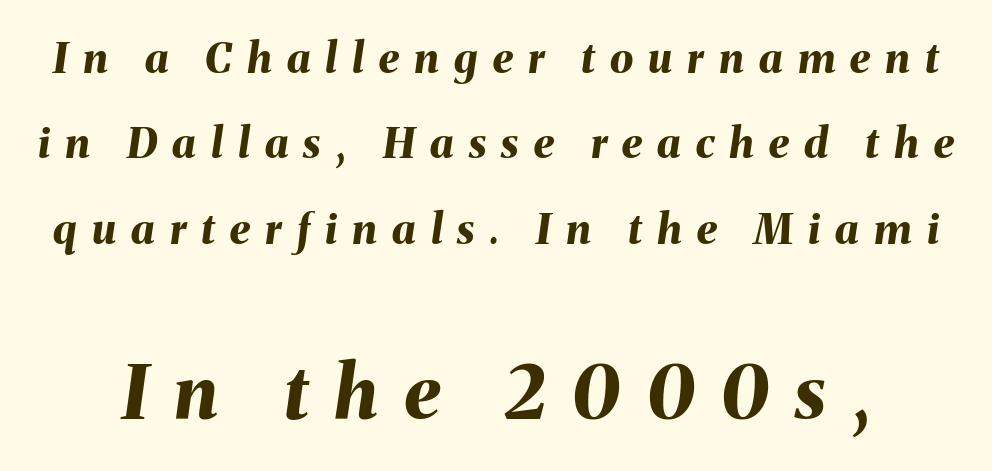
The image shows 74 px bold type, italic (leaning right); set loose line spacing (2.03x), unusually wide letter spacing (+0.36 em), not underlined; the second (bottom) block is 1.76x larger; medium stroke contrast and a medium x-height.
